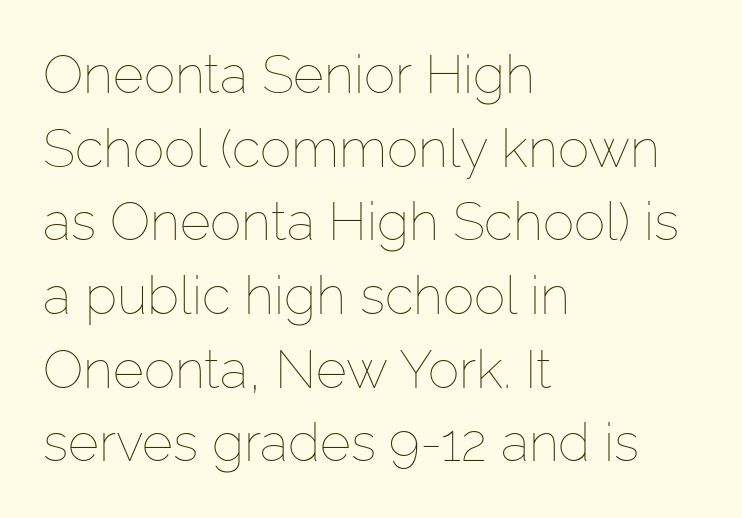
Q: Is the text bold? A: No.
Q: Is the text italic (slanted)? A: No, it is upright.
Q: Is the text underlined? A: No.
Q: How is the paragraph aligned? A: Left-aligned.
Q: Is the spacing between letters normal or unusually wide? A: Normal.
Q: Is the spacing between lines tight, normal or loose? A: Normal.
Q: Width (condensed, normal, or wide)? A: Normal.
Q: Stroke contrast? A: Low.
Q: x-height? A: Medium.
Q: Monospaced? A: No.
